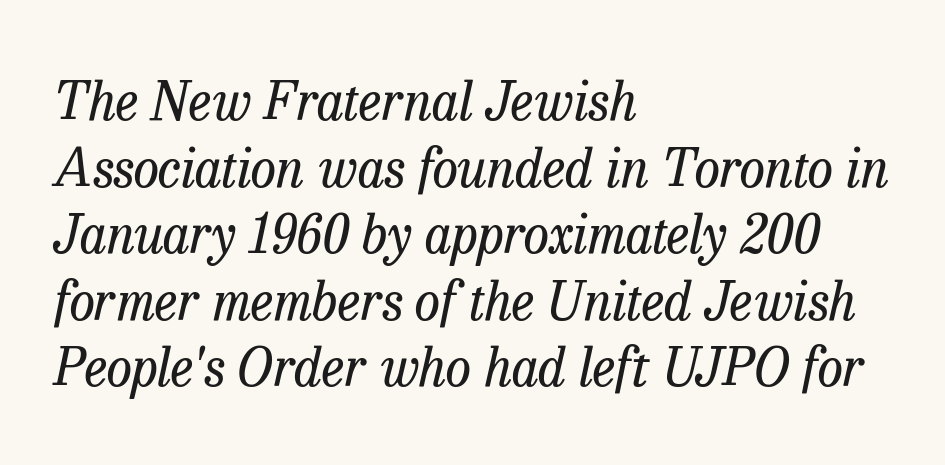
The image shows 52 px regular-weight serif type, italic (leaning right); set left-aligned, normal line spacing (1.28x), normal letter spacing, not underlined; low stroke contrast and a medium x-height.
